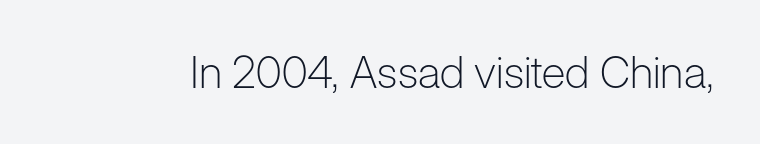
The passage shown is typed in a proportional face where columns would drift. In terms of letterform style, serifs are entirely absent. Decoration check: the copy has no underline. This is not heavy type; no bold has been used.
